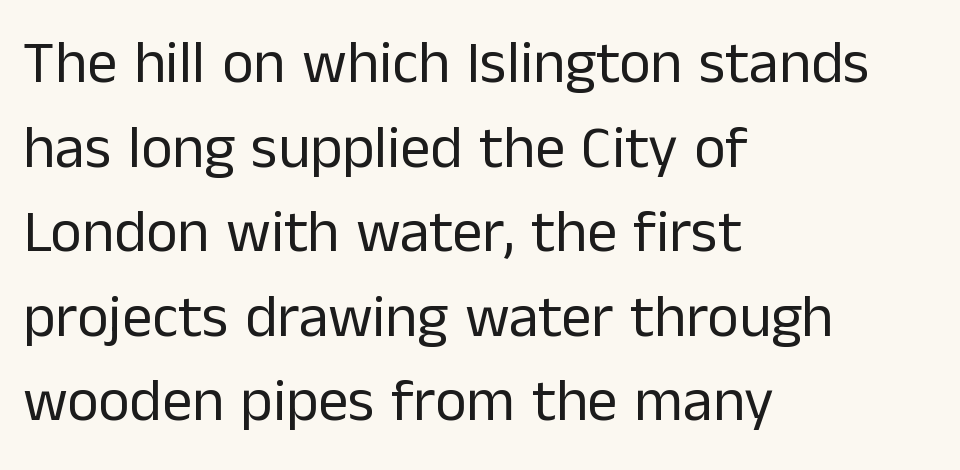
Q: Is the text bold? A: No.
Q: Is the text italic (slanted)? A: No, it is upright.
Q: Is the typeface a serif or a sans-serif typeface? A: Sans-serif.
Q: Is the text underlined? A: No.
Q: How is the paragraph aligned? A: Left-aligned.
Q: Is the spacing between letters normal or unusually wide? A: Normal.
Q: Is the spacing between lines tight, normal or loose? A: Normal.
Q: Width (condensed, normal, or wide)? A: Normal.
Q: Stroke contrast? A: Low.
Q: x-height? A: Medium.
Q: Monospaced? A: No.
